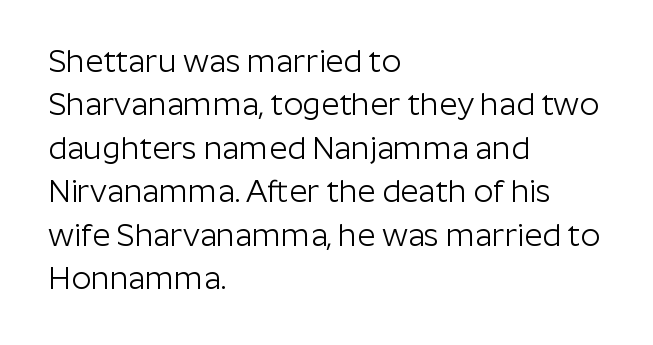
Compared with a centered layout, this one pins lines to the left instead. On a weight scale, this lands at 450 or below. The letters stand upright; this is a roman face. The string is rendered with underlining switched off.
